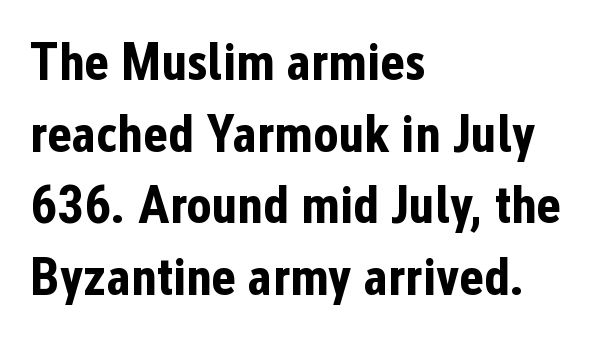
The image shows 53 px bold, condensed sans-serif type, upright; set left-aligned, normal line spacing (1.35x), normal letter spacing, not underlined; low stroke contrast and a medium x-height.
